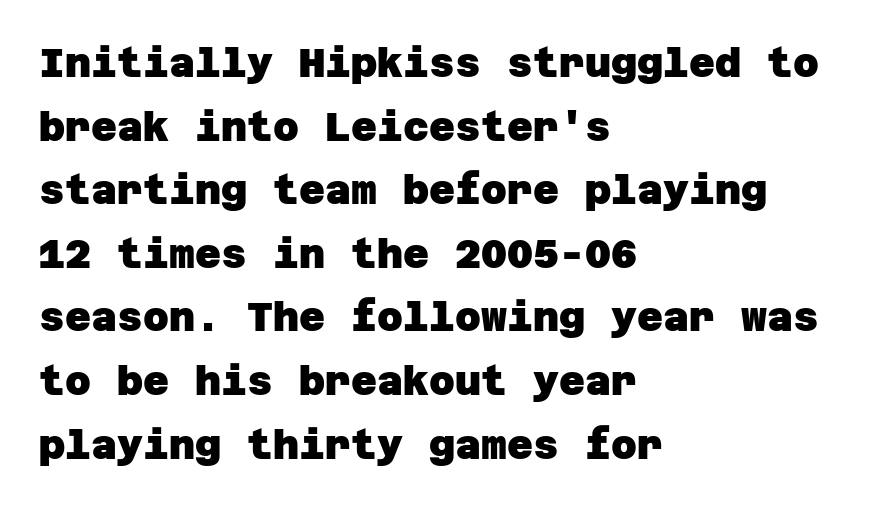
{"serif": "no", "bold": "yes", "weight": "heavy", "width": "normal", "stroke_contrast": "low", "x_height": "large", "underline": "no", "align": "left", "line_spacing": "normal", "line_spacing_ratio": 1.59, "letter_spacing": "normal", "letter_spacing_em": 0.0, "glyph_px": 40}
